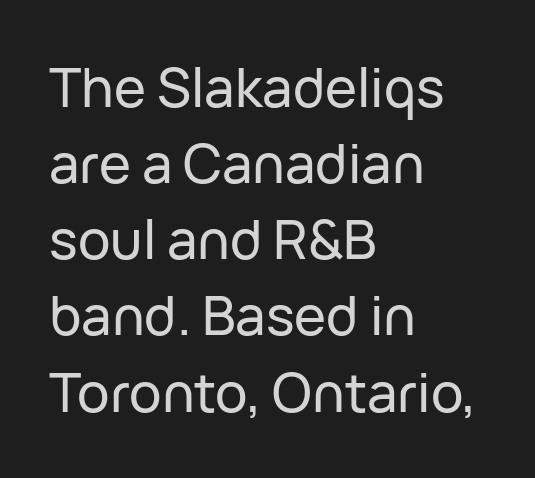
Q: Is the text italic (slanted)? A: No, it is upright.
Q: Is the typeface a serif or a sans-serif typeface? A: Sans-serif.
Q: Is the text underlined? A: No.
Q: How is the paragraph aligned? A: Left-aligned.
Q: Is the spacing between letters normal or unusually wide? A: Normal.
Q: Is the spacing between lines tight, normal or loose? A: Normal.
Q: Width (condensed, normal, or wide)? A: Normal.
Q: Stroke contrast? A: Low.
Q: x-height? A: Medium.
Q: Monospaced? A: No.
